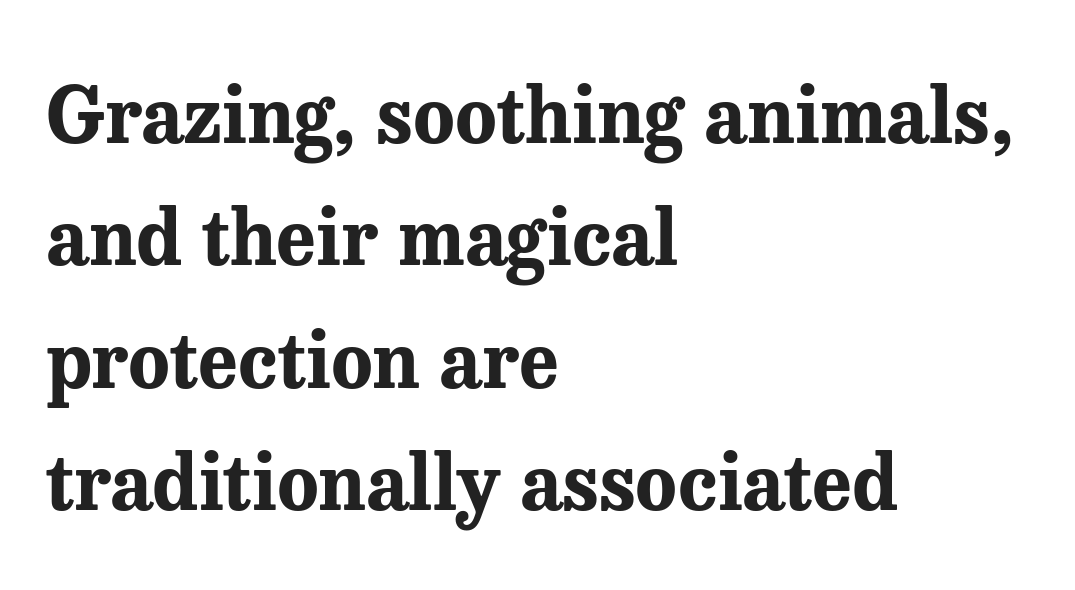
Q: Is the text bold? A: Yes.
Q: Is the text italic (slanted)? A: No, it is upright.
Q: Is the typeface a serif or a sans-serif typeface? A: Serif.
Q: Is the text underlined? A: No.
Q: How is the paragraph aligned? A: Left-aligned.
Q: Is the spacing between letters normal or unusually wide? A: Normal.
Q: Is the spacing between lines tight, normal or loose? A: Normal.
Q: Width (condensed, normal, or wide)? A: Normal.
Q: Stroke contrast? A: Medium.
Q: x-height? A: Medium.
Q: Monospaced? A: No.
